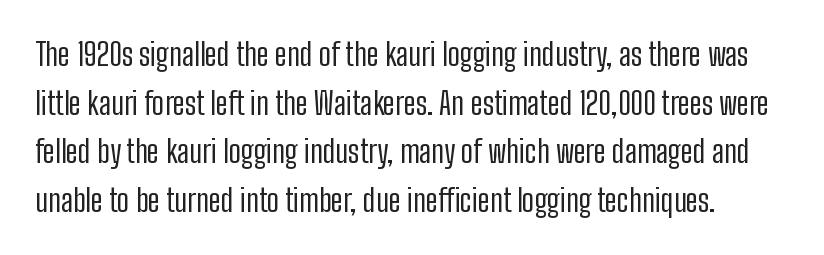
Does the leading feel generous? No, just average. Rendered with straight, roman letterforms. Bold? No — there's no thickening of the strokes. The area under the type is left untouched. The face used here is proportionally spaced, like ordinary book or web type.
